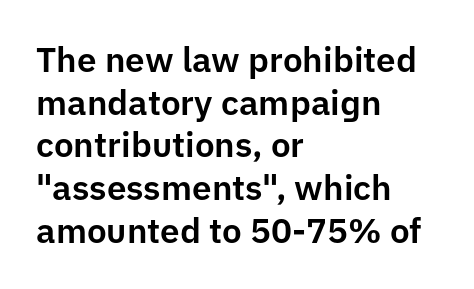
Q: Is the text italic (slanted)? A: No, it is upright.
Q: Is the typeface a serif or a sans-serif typeface? A: Sans-serif.
Q: Is the text underlined? A: No.
Q: How is the paragraph aligned? A: Left-aligned.
Q: Is the spacing between letters normal or unusually wide? A: Normal.
Q: Width (condensed, normal, or wide)? A: Normal.
Q: Stroke contrast? A: Low.
Q: x-height? A: Medium.
Q: Monospaced? A: No.
